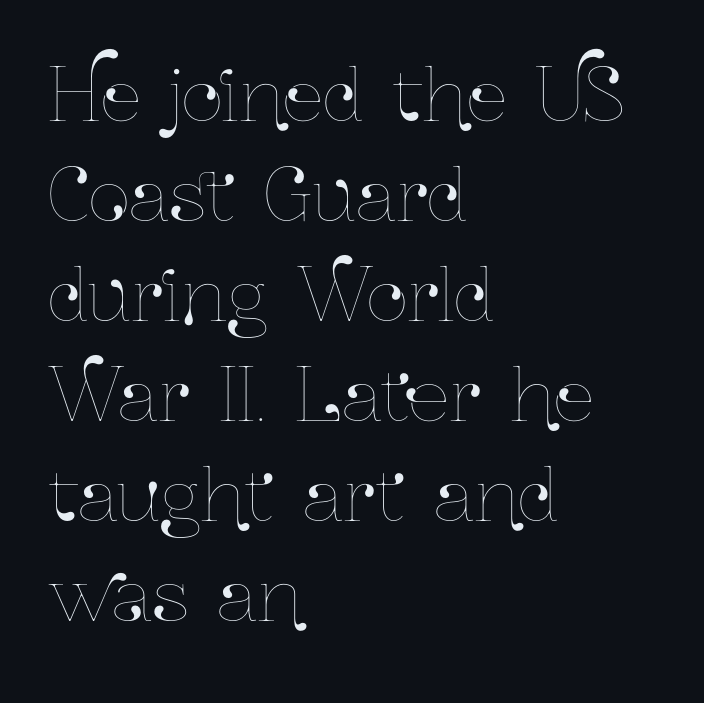
Do the characters align in a grid? No, the font is proportional. These lines were composed using upright roman letters. Quick note: underline off. No extra tracking has been applied to these lines. Baseline-to-baseline distance is the conventional proportion of letter height.
